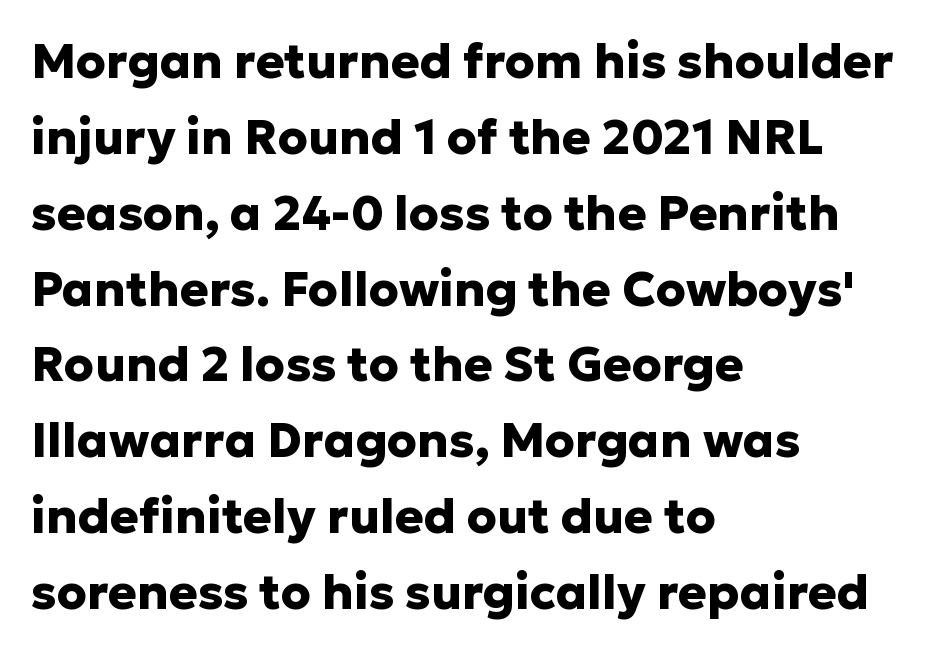
The image shows 48 px heavy sans-serif type, upright; set left-aligned, normal line spacing (1.58x), normal letter spacing, not underlined; low stroke contrast and a medium x-height.
